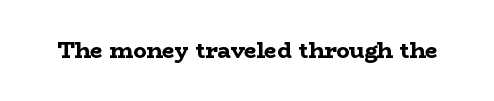
Short note: letters normally spaced. Words float on clear page, feet unadorned. The letters stand upright; this is a roman face. Heavy, bold letterforms.
